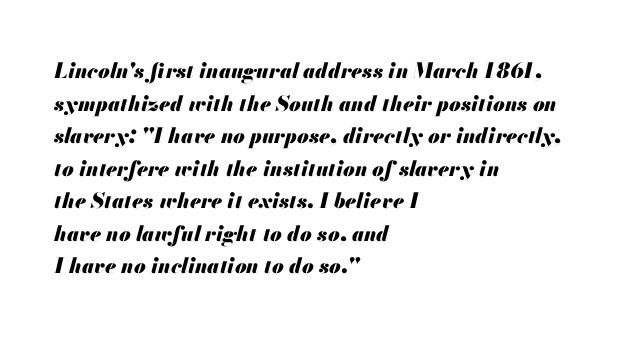
Q: Is the text bold? A: Yes.
Q: Is the text italic (slanted)? A: Yes, it leans right by about 13 degrees.
Q: Is the text underlined? A: No.
Q: How is the paragraph aligned? A: Left-aligned.
Q: Is the spacing between letters normal or unusually wide? A: Normal.
Q: Is the spacing between lines tight, normal or loose? A: Normal.
